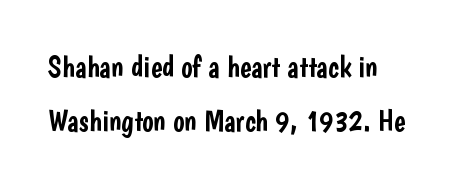
Q: Is the text italic (slanted)? A: No, it is upright.
Q: Is the typeface a serif or a sans-serif typeface? A: Sans-serif.
Q: Is the text underlined? A: No.
Q: How is the paragraph aligned? A: Left-aligned.
Q: Is the spacing between letters normal or unusually wide? A: Normal.
Q: Width (condensed, normal, or wide)? A: Condensed.
Q: Stroke contrast? A: Low.
Q: x-height? A: Medium.
Q: Monospaced? A: No.
